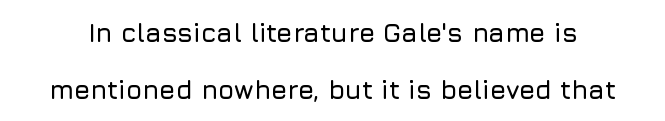
Q: Is the text italic (slanted)? A: No, it is upright.
Q: Is the text underlined? A: No.
Q: Is the spacing between letters normal or unusually wide? A: Normal.
Q: Is the spacing between lines tight, normal or loose? A: Loose.
